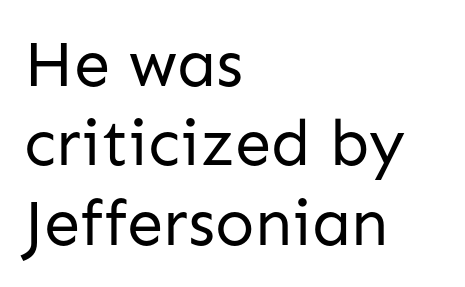
Honestly, the letter spacing is just normal — you wouldn't notice it. A typesetter would call this proportional, since set widths differ per character. The characters are drawn with everyday or finer stroke widths. In terms of letterform style, serifs are entirely absent. These lines are set flush left with a ragged right edge. The specimen omits any rule beneath the text block's lines.
